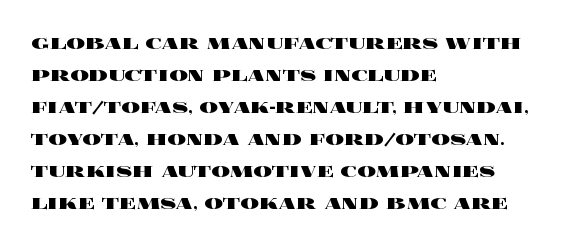
Q: Is the text bold? A: Yes.
Q: Is the text italic (slanted)? A: No, it is upright.
Q: Is the text underlined? A: No.
Q: How is the paragraph aligned? A: Left-aligned.
Q: Is the spacing between letters normal or unusually wide? A: Normal.
Q: Is the spacing between lines tight, normal or loose? A: Normal.
